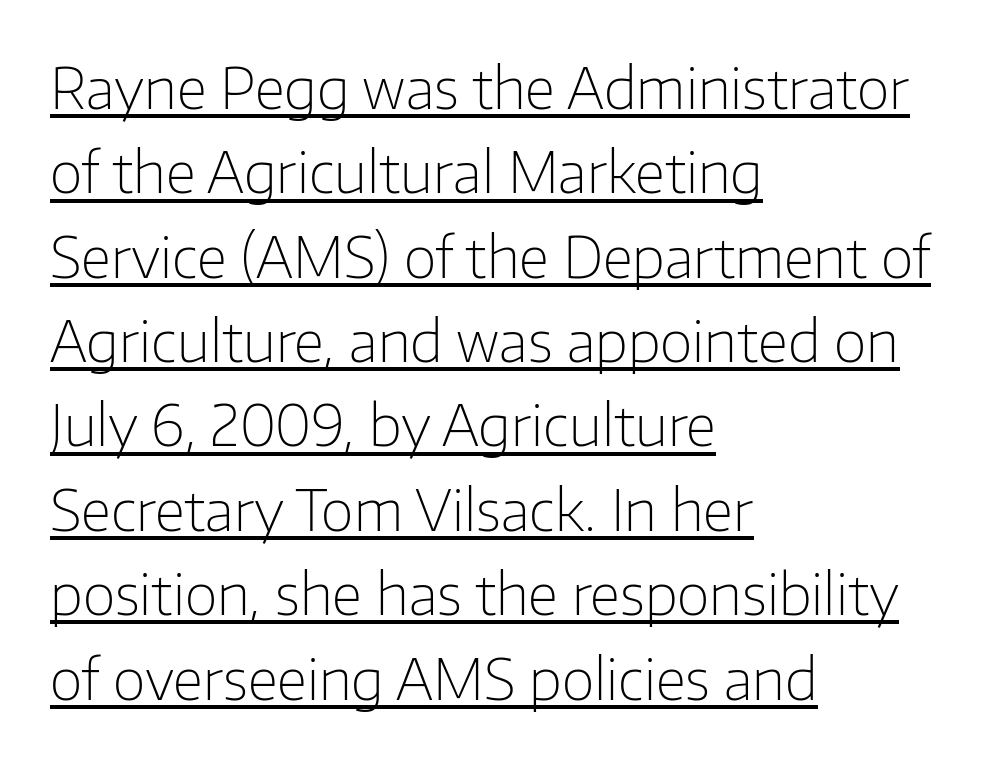
These lines are rendered in a variable-pitch font. Spacing between characters is what you'd get straight out of the box. Every word sits above its own underline. A roman cut, with each character standing at attention.
